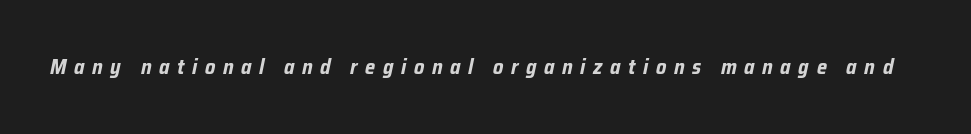
{"italic": "yes", "lean": "right", "slant_degrees": 12, "bold": "yes", "underline": "no", "letter_spacing": "wide", "letter_spacing_em": 0.36, "glyph_px": 21}
